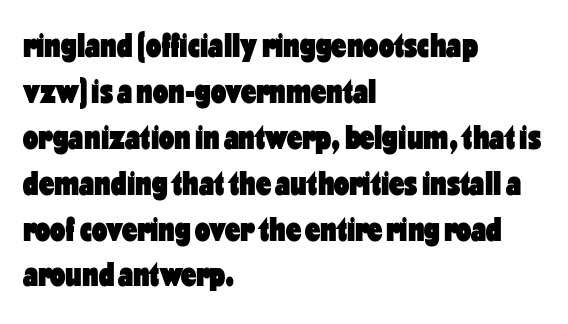
The image shows 34 px heavy, condensed sans-serif type, upright; set left-aligned, normal line spacing (1.35x), normal letter spacing, not underlined; low stroke contrast and a medium x-height.
